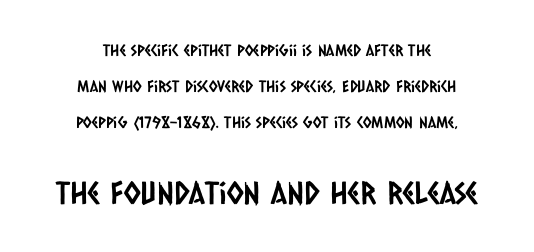
Does the copy run flush right? No — it is centered line by line. The face used here is proportionally spaced, like ordinary book or web type. Serifs: no, the terminals of the letterforms are clean. The baseline area is clear. No extra tracking has been applied to these lines.
